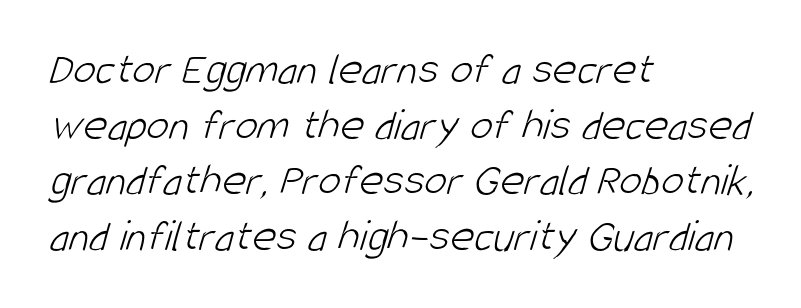
A typesetter would call this proportional, since set widths differ per character. Visually the block forms a straight wall on the left and a jagged coastline on the right. Stroke thickness stays within the range of a standard reading face or lighter. Descenders hang freely into open space. The text was rendered using a sans face with plain stroke endings. Tracking value appears to be zero — textbook default spacing.
